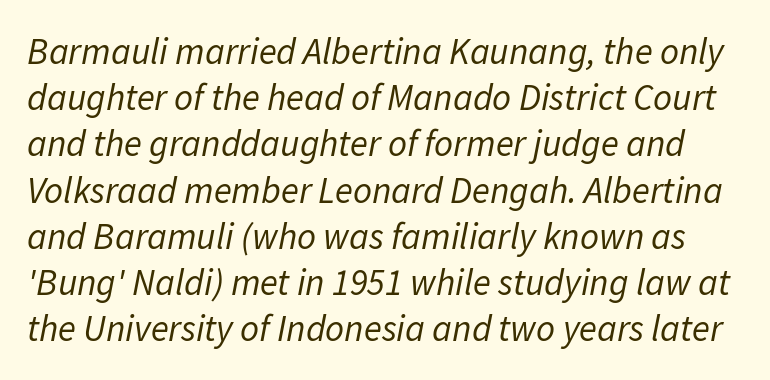
Look at the tracking — it's just the regular setting, nothing added. Notice how descenders clear the ascenders below comfortably — that's standard leading. These glyphs show unthickened strokes, regular width or finer. Beneath every word, the page is bare. Spacing verdict: proportional, widths tailored to each character.
